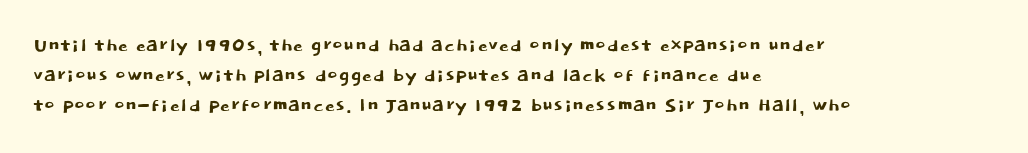
{"italic": "no", "underline": "no", "align": "left", "line_spacing_ratio": 1.21, "letter_spacing": "normal", "letter_spacing_em": 0.0, "glyph_px": 25}
